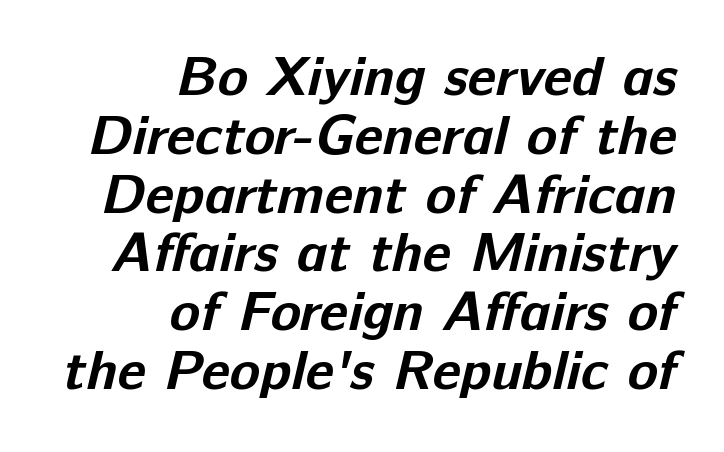
The image shows 56 px bold sans-serif type; set right-aligned, tight line spacing (1.05x), normal letter spacing, not underlined; low stroke contrast and a medium x-height.
